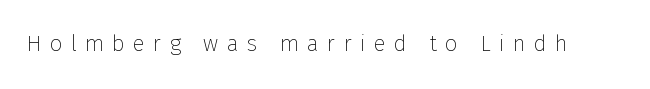
The image shows 22 px text type, upright; set unusually wide letter spacing (+0.38 em), not underlined.
